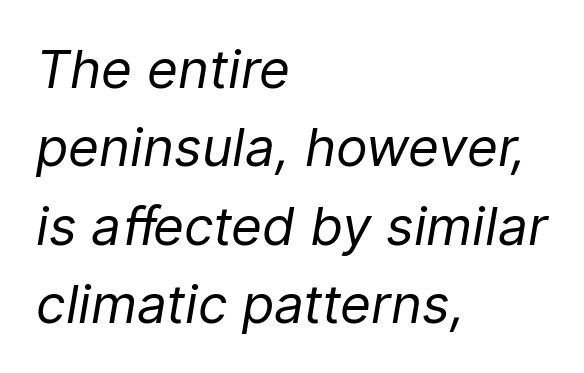
The image shows 53 px regular-weight type, italic (leaning right); set left-aligned, normal line spacing (1.48x), normal letter spacing, not underlined; low stroke contrast and a medium x-height.
